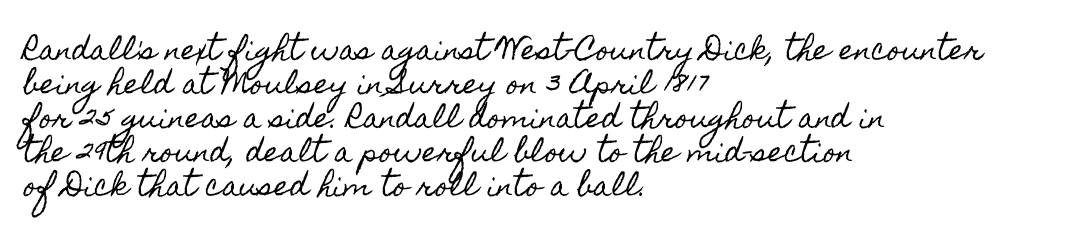
The image shows 27 px text type; set left-aligned, normal line spacing (1.26x), normal letter spacing, not underlined.
